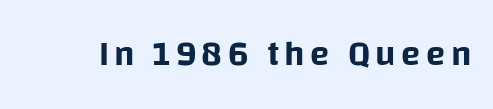
Q: Is the text italic (slanted)? A: No, it is upright.
Q: Is the typeface a serif or a sans-serif typeface? A: Sans-serif.
Q: Is the text underlined? A: No.
Q: Width (condensed, normal, or wide)? A: Normal.
Q: Stroke contrast? A: Low.
Q: x-height? A: Large.
Q: Monospaced? A: No.
